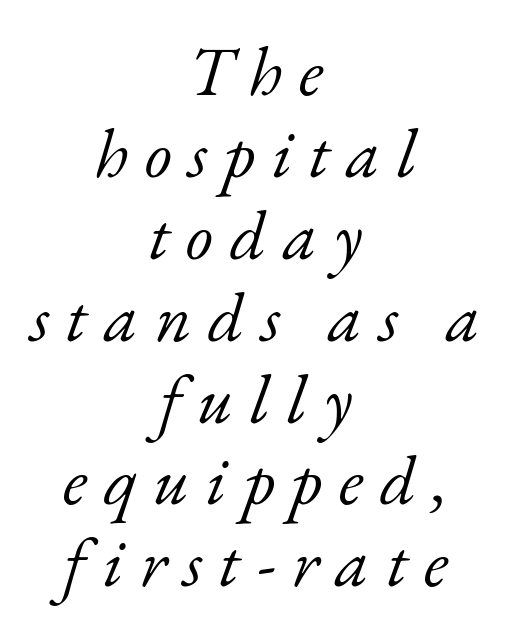
Looks like regular typesetting: each glyph gets only the width it needs. Is this a sans? No — the strokes have serifs. Anything drawn beneath the words? Only blank space. Tracking value appears strongly positive — letters spread wide. Italic: yes, the glyphs are oblique.
